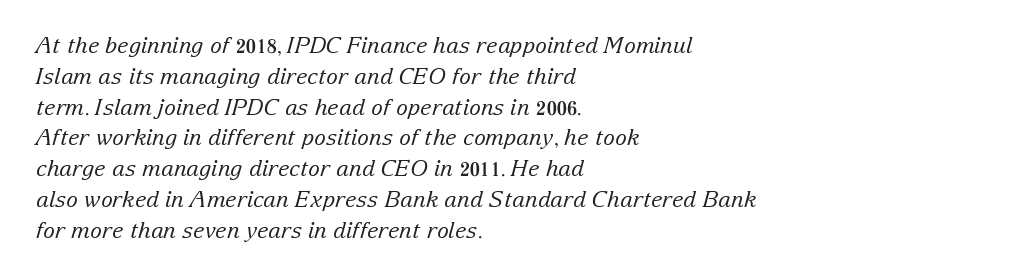
Q: Is the text bold? A: No.
Q: Is the text italic (slanted)? A: Yes, it leans right by about 15 degrees.
Q: Is the text underlined? A: No.
Q: How is the paragraph aligned? A: Left-aligned.
Q: Is the spacing between letters normal or unusually wide? A: Normal.
Q: Is the spacing between lines tight, normal or loose? A: Normal.
